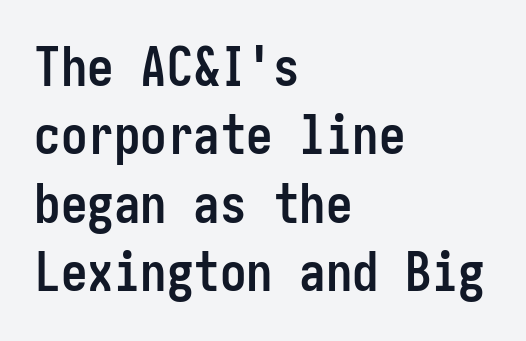
The space directly below the letters is spotless. Nope, no serifs anywhere on these letters. One-word summary of the alignment: left. Is there much room between lines? A standard amount, neither cramped nor airy. Does the lettering tilt? It doesn't — this is upright.
